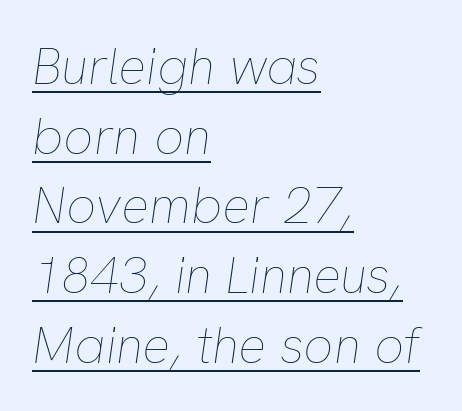
Line spacing here is normal. The face used here appears with an underline applied. Italic? Definitely — the glyphs are oblique. Each letter keeps its own natural width here, so spacing adapts to shape. The face used here is rendered with its standard letterfit.
